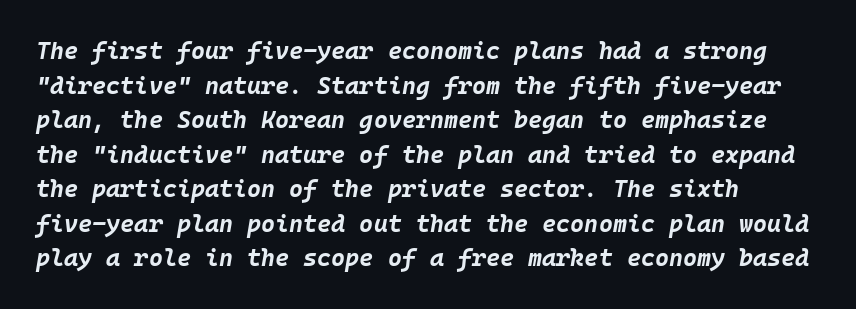
The image shows 24 px bold type, italic (leaning right); set left-aligned, normal line spacing (1.44x), normal letter spacing, not underlined.
